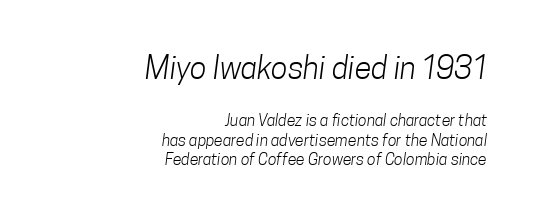
{"serif": "no", "bold": "no", "weight": "light", "width": "condensed", "stroke_contrast": "low", "x_height": "medium", "monospaced": "no", "underline": "no", "align": "right", "line_spacing_ratio": 1.21, "letter_spacing": "normal", "letter_spacing_em": 0.0, "larger_block": "first", "size_ratio": 1.94, "glyph_px": 31}
